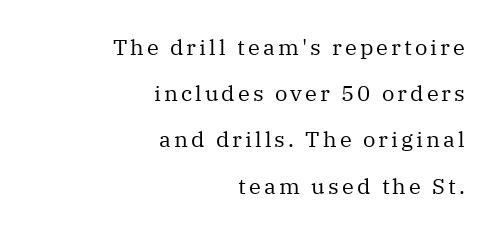
{"italic": "no", "bold": "no", "underline": "no", "align": "right", "line_spacing": "loose", "line_spacing_ratio": 2.1, "glyph_px": 22}
